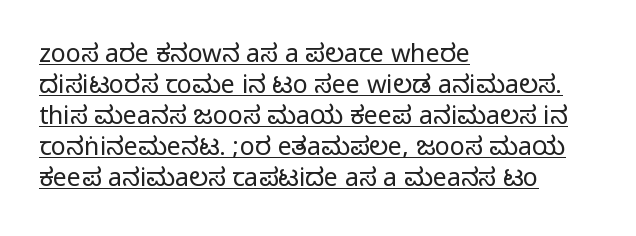
In CSS terms this would be text-align: left. The letterforms sit shoulder to shoulder at normal distance. This is roman type, the default non-slanted kind. Quick note: underline on.
